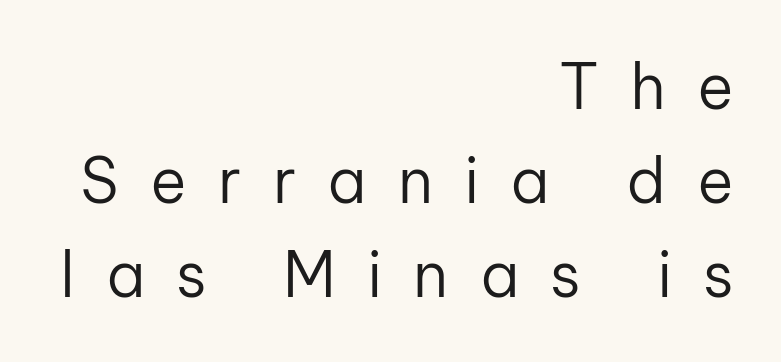
Q: Is the text bold? A: No.
Q: Is the text italic (slanted)? A: No, it is upright.
Q: Is the typeface a serif or a sans-serif typeface? A: Sans-serif.
Q: Is the text underlined? A: No.
Q: How is the paragraph aligned? A: Right-aligned.
Q: Is the spacing between letters normal or unusually wide? A: Unusually wide.
Q: Is the spacing between lines tight, normal or loose? A: Normal.
Q: Width (condensed, normal, or wide)? A: Normal.
Q: Stroke contrast? A: Low.
Q: x-height? A: Medium.
Q: Monospaced? A: No.
